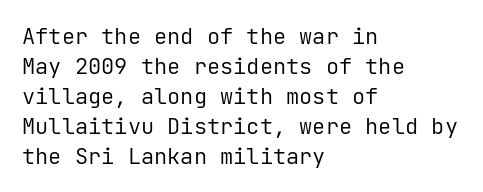
{"italic": "no", "bold": "no", "underline": "no", "align": "left", "line_spacing": "normal", "line_spacing_ratio": 1.36, "letter_spacing": "normal", "letter_spacing_em": 0.0, "glyph_px": 22}
